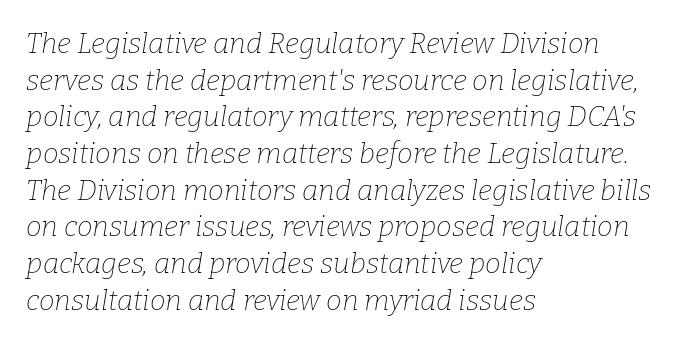
The image shows 28 px thin serif type, italic (leaning right); set left-aligned, normal line spacing (1.31x), normal letter spacing, not underlined; low stroke contrast and a medium x-height.
